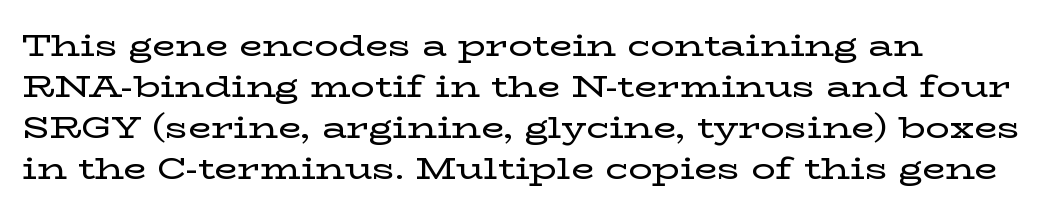
Posture: upright roman. These lines sit exactly where default settings would place them. Letters rest on an invisible, unmarked baseline. A typesetter would call this proportional, since set widths differ per character.
